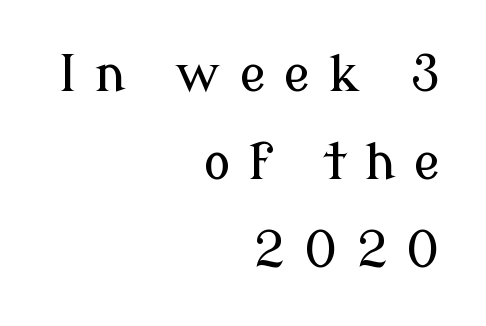
The image shows 50 px serif type, upright; set right-aligned, line spacing 1.76x, unusually wide letter spacing (+0.36 em), not underlined; low stroke contrast and a medium x-height.
